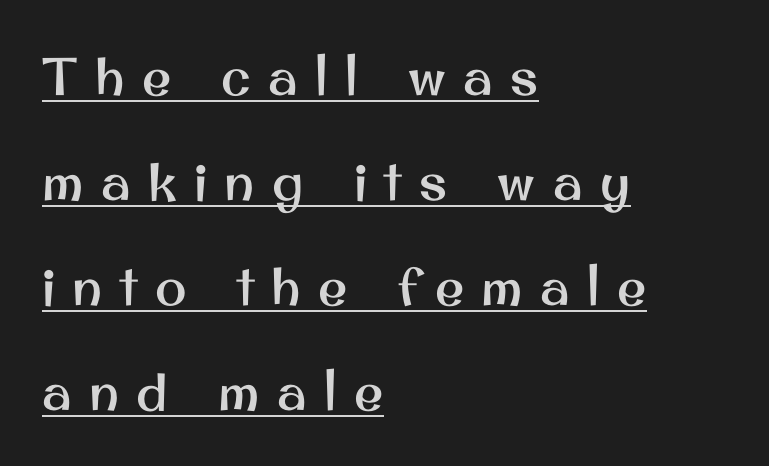
The image shows 53 px sans-serif type, upright; set left-aligned, loose line spacing (1.98x), unusually wide letter spacing (+0.33 em), underlined; medium stroke contrast and a small x-height.
